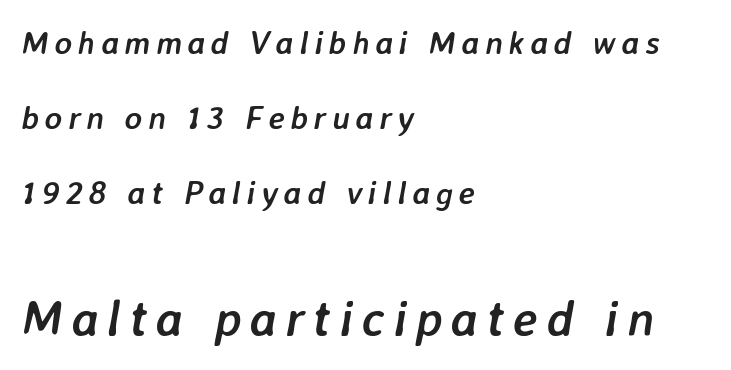
Check the space under the baseline: it is left empty. You could not count columns in this text — the font is proportionally spaced. Left-aligned paragraph, ragged on the right. The line-height multiplier appears high, well above default.
